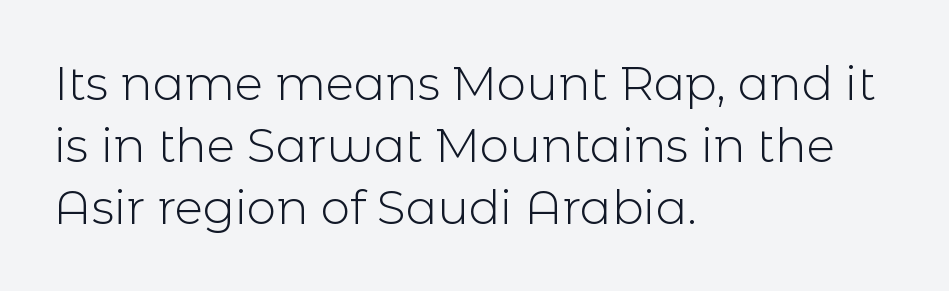
Q: Is the text bold? A: No.
Q: Is the text italic (slanted)? A: No, it is upright.
Q: Is the typeface a serif or a sans-serif typeface? A: Sans-serif.
Q: Is the text underlined? A: No.
Q: How is the paragraph aligned? A: Left-aligned.
Q: Is the spacing between letters normal or unusually wide? A: Normal.
Q: Is the spacing between lines tight, normal or loose? A: Normal.
Q: Width (condensed, normal, or wide)? A: Normal.
Q: x-height? A: Medium.
Q: Monospaced? A: No.
